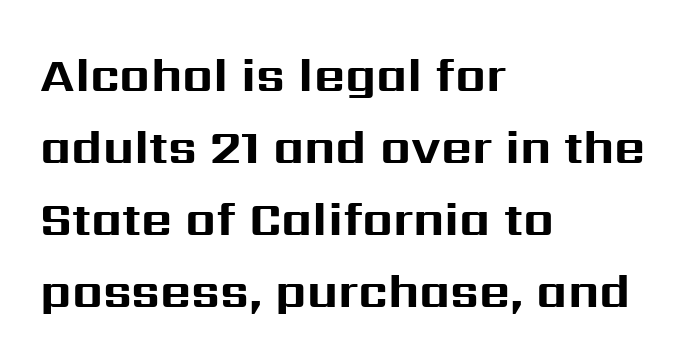
The image shows 48 px bold sans-serif type, upright; set left-aligned, normal line spacing (1.5x), normal letter spacing, not underlined; medium stroke contrast and a medium x-height.
